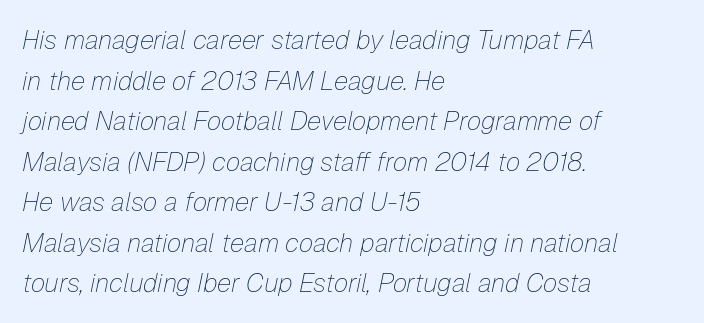
The image shows 26 px text type, italic (leaning right); set left-aligned, normal line spacing (1.56x), normal letter spacing, not underlined.
